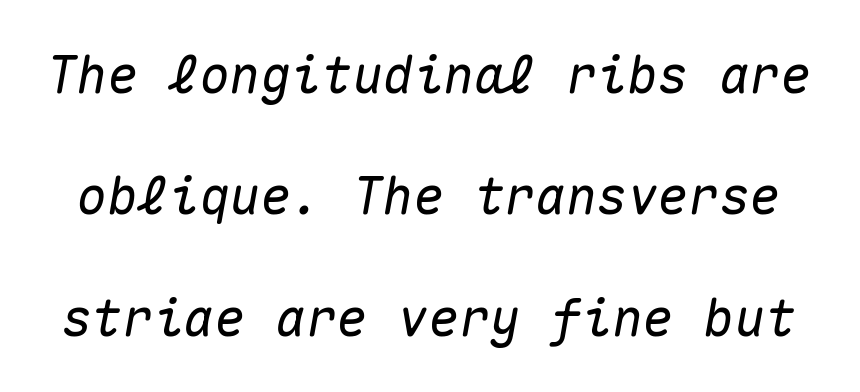
{"italic": "yes", "lean": "right", "slant_degrees": 10, "width": "normal", "stroke_contrast": "medium", "x_height": "medium", "monospaced": "yes", "underline": "no", "line_spacing": "loose", "line_spacing_ratio": 2.38, "letter_spacing": "normal", "letter_spacing_em": 0.0, "glyph_px": 51}
